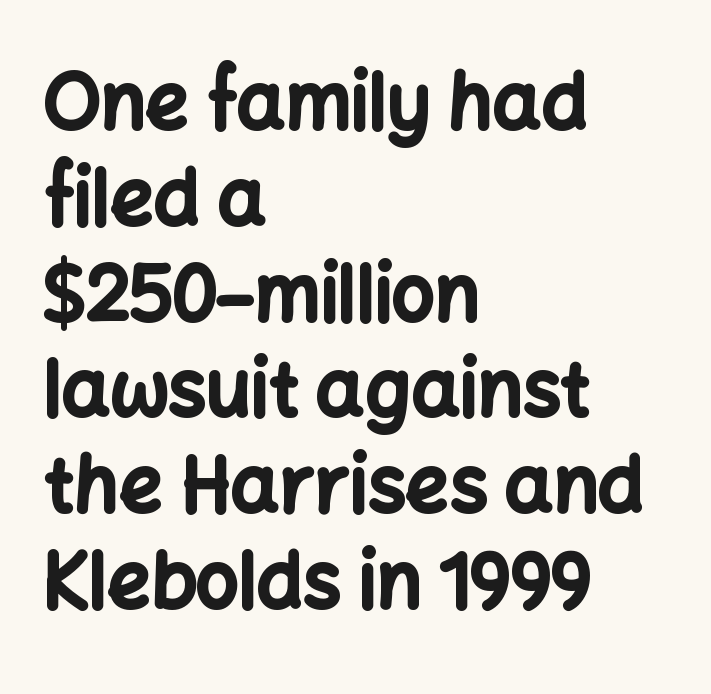
The image shows 76 px bold sans-serif type, upright; set left-aligned, normal line spacing (1.26x), normal letter spacing, not underlined; low stroke contrast and a medium x-height.
